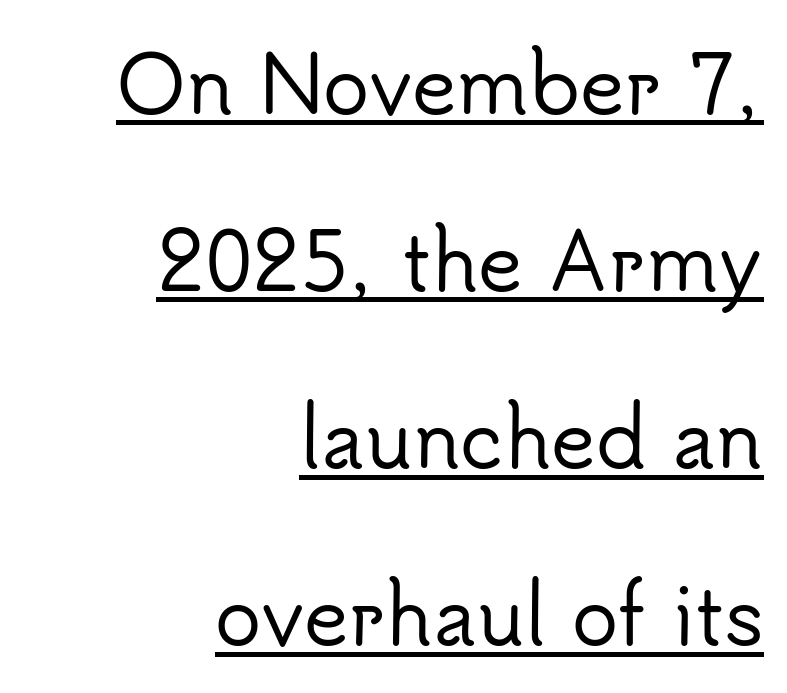
{"serif": "no", "italic": "no", "width": "normal", "stroke_contrast": "low", "x_height": "small", "monospaced": "no", "underline": "yes", "align": "right", "line_spacing": "loose", "line_spacing_ratio": 2.3, "letter_spacing": "normal", "letter_spacing_em": 0.0, "glyph_px": 77}
